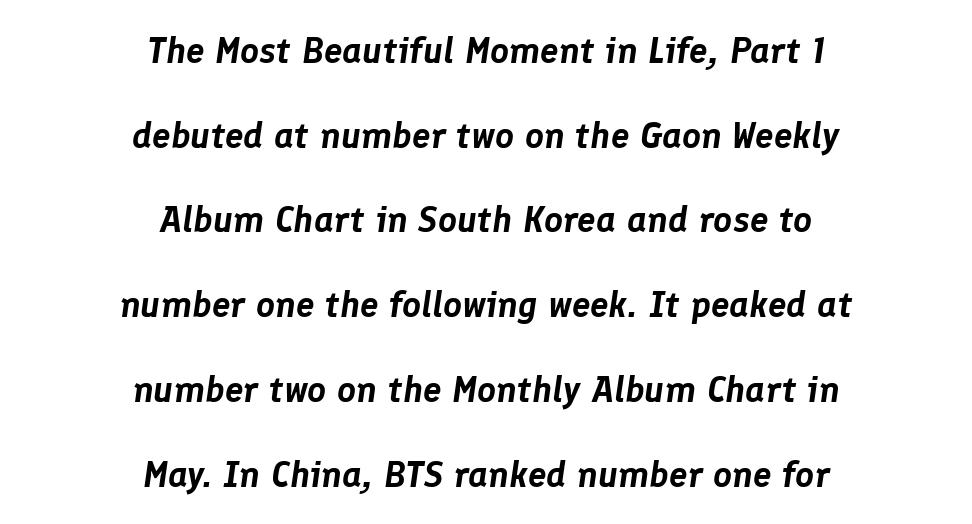
The image shows 37 px text type, italic (leaning right); set centered, loose line spacing (2.29x), normal letter spacing, not underlined; low stroke contrast and a medium x-height.
